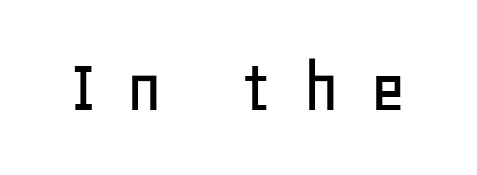
{"serif": "no", "italic": "no", "width": "normal", "stroke_contrast": "low", "x_height": "large", "monospaced": "no", "underline": "no", "letter_spacing": "wide", "letter_spacing_em": 0.39, "glyph_px": 78}
